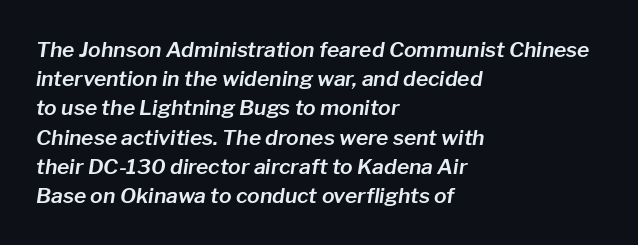
{"italic": "yes", "lean": "right", "slant_degrees": 8, "underline": "no", "align": "left", "line_spacing": "normal", "line_spacing_ratio": 1.39, "letter_spacing": "normal", "letter_spacing_em": 0.0, "glyph_px": 21}
